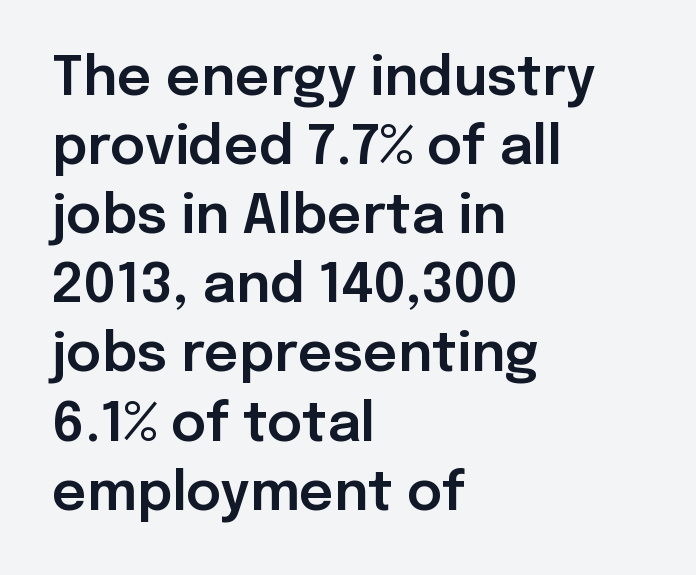
{"serif": "no", "italic": "no", "width": "normal", "stroke_contrast": "low", "x_height": "medium", "monospaced": "no", "underline": "no", "align": "left", "line_spacing": "normal", "line_spacing_ratio": 1.28, "letter_spacing": "normal", "letter_spacing_em": 0.0, "glyph_px": 54}
